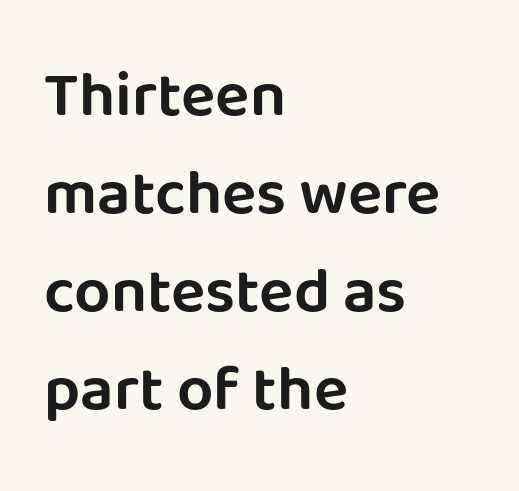
Q: Is the text italic (slanted)? A: No, it is upright.
Q: Is the typeface a serif or a sans-serif typeface? A: Sans-serif.
Q: Is the text underlined? A: No.
Q: How is the paragraph aligned? A: Left-aligned.
Q: Is the spacing between letters normal or unusually wide? A: Normal.
Q: Is the spacing between lines tight, normal or loose? A: Normal.
Q: Width (condensed, normal, or wide)? A: Normal.
Q: Stroke contrast? A: Low.
Q: x-height? A: Large.
Q: Monospaced? A: No.
